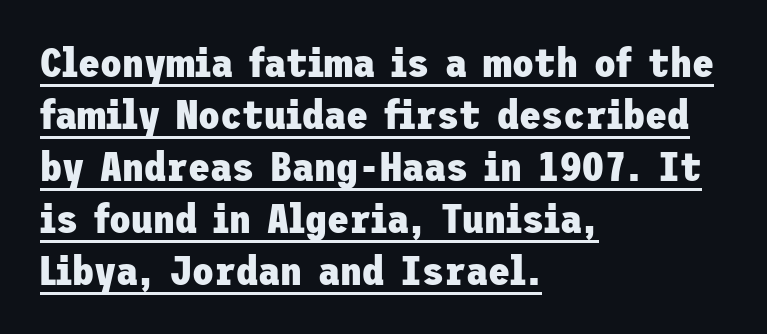
The image shows 40 px heavy sans-serif type, upright; set left-aligned, normal line spacing (1.3x), normal letter spacing, underlined; low stroke contrast and a medium x-height.
